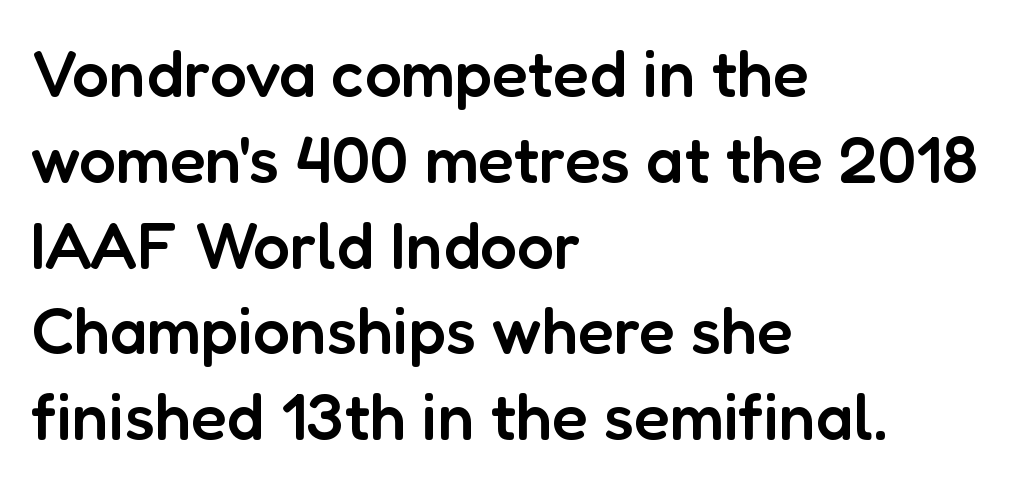
Q: Is the text bold? A: Semi-bold.
Q: Is the text italic (slanted)? A: No, it is upright.
Q: Is the typeface a serif or a sans-serif typeface? A: Sans-serif.
Q: Is the text underlined? A: No.
Q: How is the paragraph aligned? A: Left-aligned.
Q: Is the spacing between letters normal or unusually wide? A: Normal.
Q: Is the spacing between lines tight, normal or loose? A: Normal.
Q: Width (condensed, normal, or wide)? A: Normal.
Q: Stroke contrast? A: Low.
Q: x-height? A: Medium.
Q: Monospaced? A: No.
